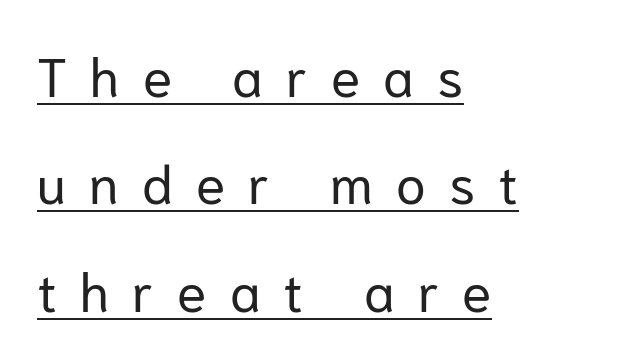
The image shows 54 px regular-weight sans-serif type, upright; set left-aligned, loose line spacing (1.99x), unusually wide letter spacing (+0.43 em), underlined; low stroke contrast and a medium x-height.
